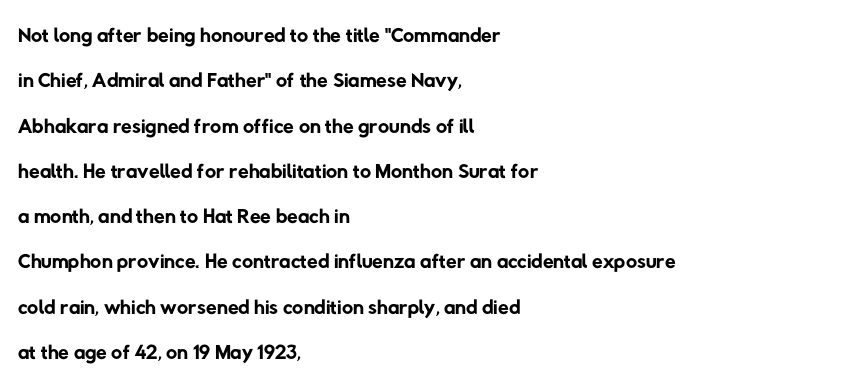
Q: Is the text bold? A: No.
Q: Is the typeface a serif or a sans-serif typeface? A: Sans-serif.
Q: Is the text underlined? A: No.
Q: How is the paragraph aligned? A: Left-aligned.
Q: Is the spacing between letters normal or unusually wide? A: Normal.
Q: Is the spacing between lines tight, normal or loose? A: Normal.
Q: Width (condensed, normal, or wide)? A: Normal.
Q: Stroke contrast? A: Low.
Q: x-height? A: Medium.
Q: Monospaced? A: No.
